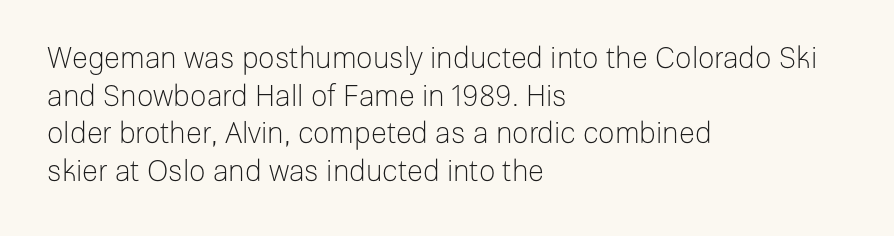
Typographically, this falls in the sans-serif category. The space beneath each line is pristine and unruled. Spacing verdict: proportional, widths tailored to each character. The lines in this sample share a left origin and differ only in where they stop. The letters stand straight up with perfectly vertical stems.
